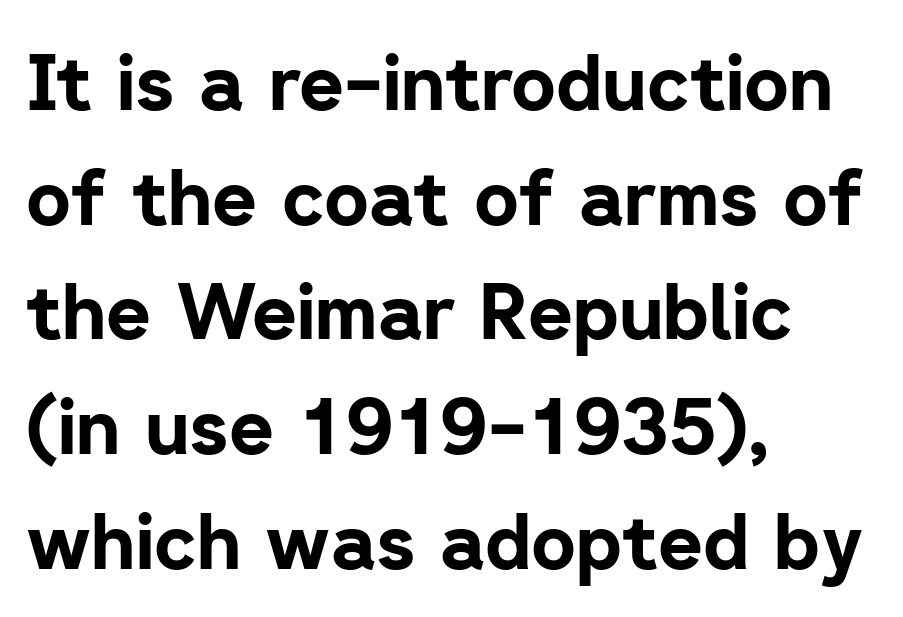
Q: Is the text bold? A: Yes.
Q: Is the text italic (slanted)? A: No, it is upright.
Q: Is the typeface a serif or a sans-serif typeface? A: Sans-serif.
Q: Is the text underlined? A: No.
Q: How is the paragraph aligned? A: Left-aligned.
Q: Is the spacing between letters normal or unusually wide? A: Normal.
Q: Is the spacing between lines tight, normal or loose? A: Normal.
Q: Width (condensed, normal, or wide)? A: Normal.
Q: Stroke contrast? A: Low.
Q: x-height? A: Medium.
Q: Monospaced? A: No.
